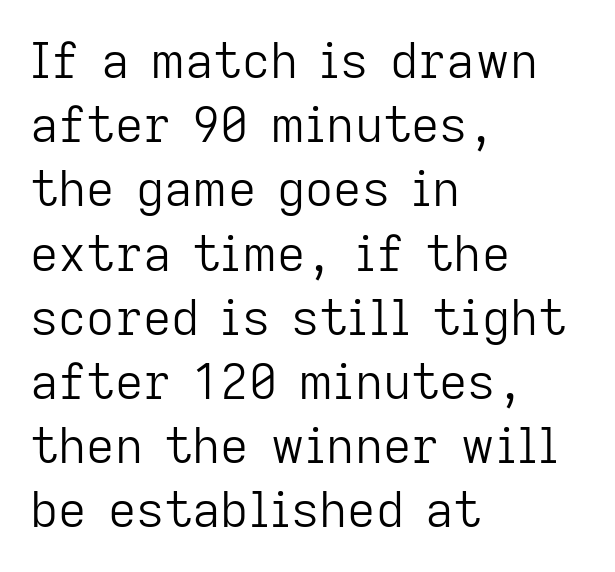
Q: Is the text bold? A: No.
Q: Is the text italic (slanted)? A: No, it is upright.
Q: Is the typeface a serif or a sans-serif typeface? A: Sans-serif.
Q: Is the text underlined? A: No.
Q: How is the paragraph aligned? A: Left-aligned.
Q: Is the spacing between letters normal or unusually wide? A: Normal.
Q: Is the spacing between lines tight, normal or loose? A: Normal.
Q: Width (condensed, normal, or wide)? A: Normal.
Q: Stroke contrast? A: Low.
Q: x-height? A: Medium.
Q: Monospaced? A: No.
